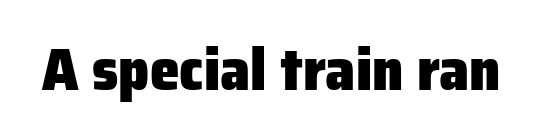
Q: Is the text bold? A: Yes.
Q: Is the text italic (slanted)? A: No, it is upright.
Q: Is the typeface a serif or a sans-serif typeface? A: Sans-serif.
Q: Is the text underlined? A: No.
Q: Is the spacing between letters normal or unusually wide? A: Normal.
Q: Width (condensed, normal, or wide)? A: Normal.
Q: Stroke contrast? A: Low.
Q: x-height? A: Medium.
Q: Monospaced? A: No.
